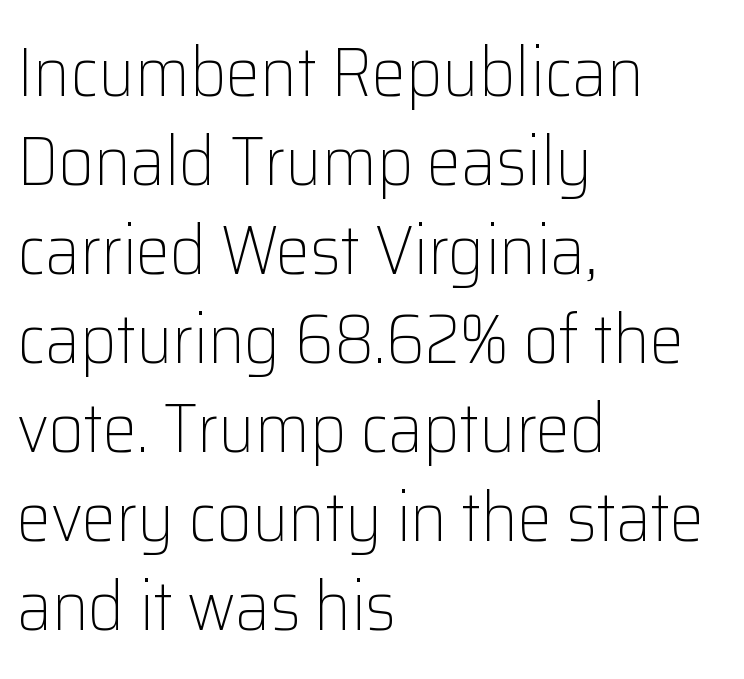
The image shows 69 px light sans-serif type, upright; set left-aligned, normal line spacing (1.29x), normal letter spacing, not underlined; low stroke contrast and a medium x-height.
